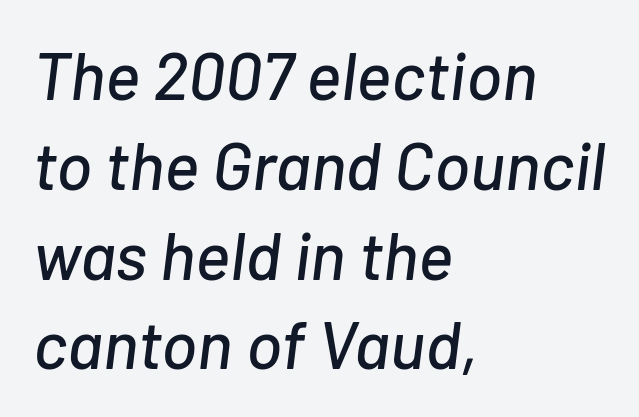
Glyph-to-glyph distance matches everyday printed text. Lines of text with bare space underneath. The vertical gap from one line to the next is medium. The face used here has a pronounced slope to its letters. Each letter keeps its own natural width here, so spacing adapts to shape. The setting favours the left margin, as ordinary paragraphs usually do.
